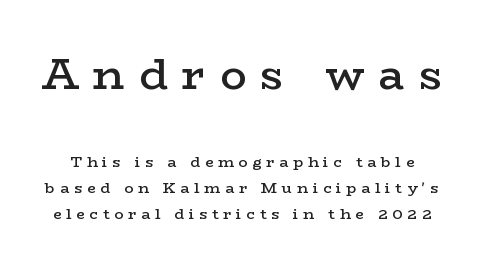
Q: Is the text bold? A: Semi-bold.
Q: Is the text italic (slanted)? A: No, it is upright.
Q: Is the typeface a serif or a sans-serif typeface? A: Serif.
Q: Is the text underlined? A: No.
Q: Is the spacing between letters normal or unusually wide? A: Unusually wide.
Q: Which block of text is set in a larger size, the first (top) or the second (bottom)? A: The first (top) one.
Q: Width (condensed, normal, or wide)? A: Wide.
Q: Stroke contrast? A: Low.
Q: x-height? A: Medium.
Q: Monospaced? A: No.
